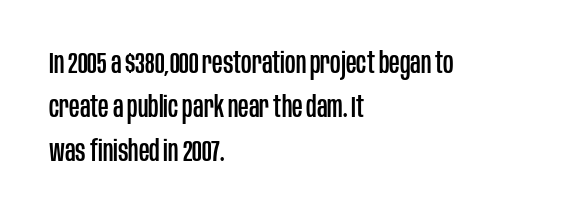
Each row of text sits above clean, open space. Here the glyphs are tracked normally, forming tight word shapes. Looks like regular typesetting: each glyph gets only the width it needs. These lines stack with their left ends in a neat column. This is sans-serif lettering, the kind often seen on screens and signage. This is roman type, the default non-slanted kind.
